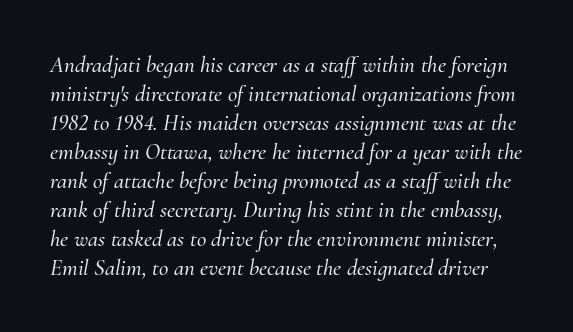
{"italic": "yes", "lean": "right", "slant_degrees": 10, "underline": "no", "line_spacing": "normal", "line_spacing_ratio": 1.26, "letter_spacing": "normal", "letter_spacing_em": 0.0, "glyph_px": 23}
